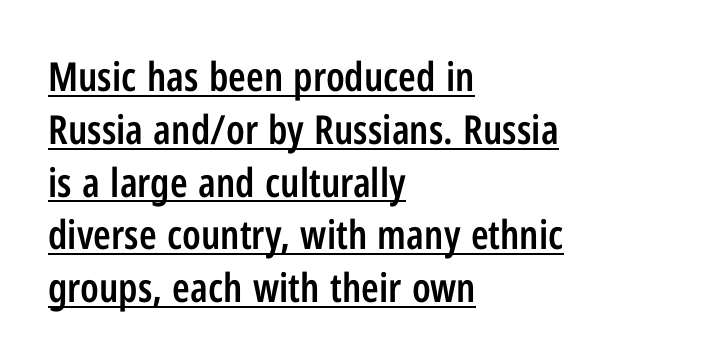
The font family rendered here belongs to the sans-serif group. This is moderately heavy type, rendered in semibold. This is underlined copy, the kind a proofreader might mark for attention. Reading down the column, the eye jumps a familiar distance to each next line.
